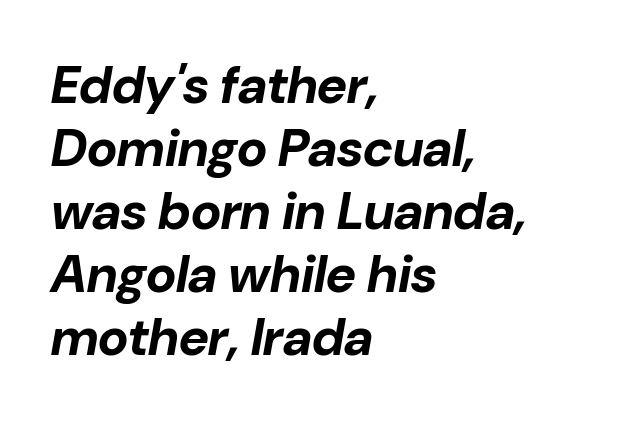
The image shows 52 px bold type, italic (leaning right); set left-aligned, line spacing 1.21x, normal letter spacing, not underlined; low stroke contrast and a medium x-height.
